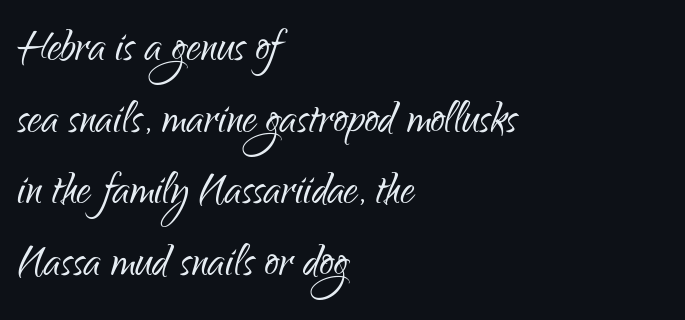
Q: Is the text bold? A: No.
Q: Is the text italic (slanted)? A: Yes.
Q: Is the typeface a serif or a sans-serif typeface? A: Sans-serif.
Q: Is the text underlined? A: No.
Q: How is the paragraph aligned? A: Left-aligned.
Q: Is the spacing between letters normal or unusually wide? A: Normal.
Q: Is the spacing between lines tight, normal or loose? A: Normal.
Q: Width (condensed, normal, or wide)? A: Condensed.
Q: Stroke contrast? A: Low.
Q: x-height? A: Small.
Q: Monospaced? A: No.
